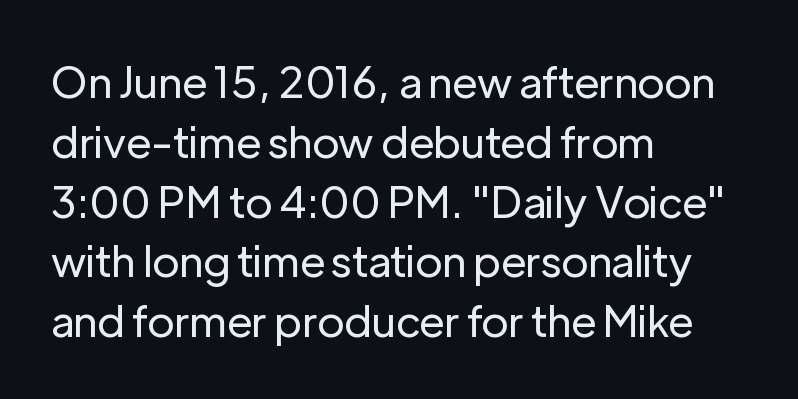
{"serif": "no", "italic": "no", "bold": "no", "weight": "regular", "width": "normal", "stroke_contrast": "low", "x_height": "medium", "monospaced": "no", "underline": "no", "align": "left", "line_spacing": "normal", "line_spacing_ratio": 1.39, "letter_spacing": "normal", "letter_spacing_em": 0.0, "glyph_px": 43}
